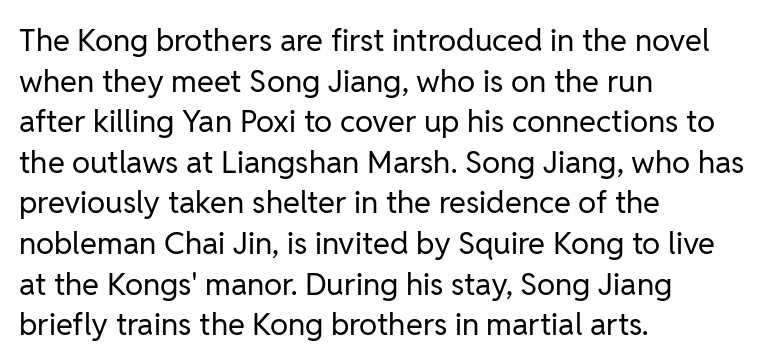
The image shows 31 px regular-weight sans-serif type, upright; set left-aligned, normal line spacing (1.31x), normal letter spacing, not underlined; low stroke contrast and a medium x-height.
